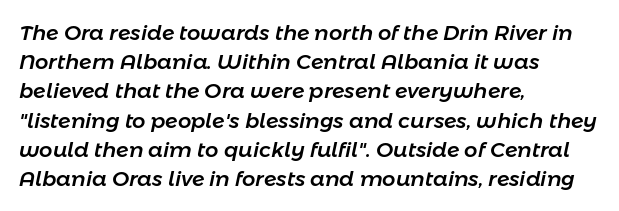
The font's italic variant was chosen for this text. The leading is moderate, giving the passage an even texture. No word sits above an underline. The face used here is rendered with its standard letterfit.
